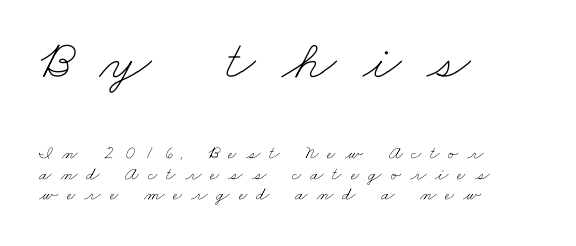
The image shows 56 px thin, wide type; set left-aligned, tight line spacing (1.09x), unusually wide letter spacing (+0.47 em), not underlined; the first (top) block is 2.95x larger; low stroke contrast and a small x-height.
